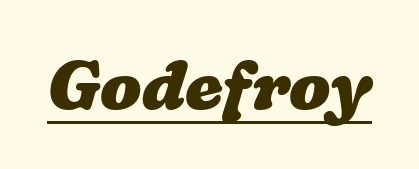
Proportional: the letters do not fall into vertical columns. The rendering uses the underline text-decoration. There is no visible air inserted between adjacent glyphs. The letters are bold, with thick, heavy strokes.
